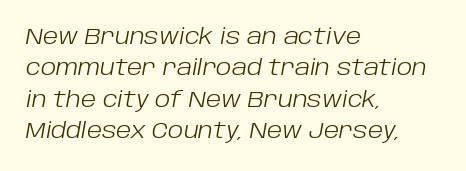
The image shows 22 px text type, italic (leaning right); set left-aligned, normal line spacing (1.43x), normal letter spacing, not underlined.
